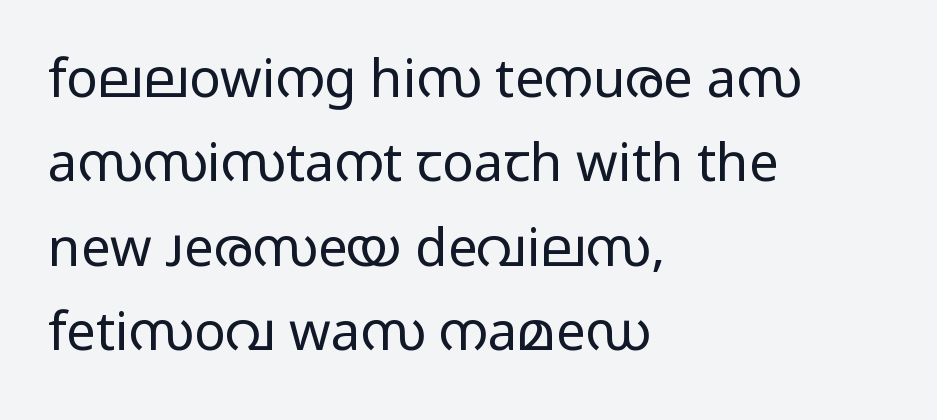
{"serif": "no", "italic": "no", "bold": "no", "weight": "regular", "width": "wide", "stroke_contrast": "low", "x_height": "medium", "monospaced": "no", "underline": "no", "align": "left", "line_spacing": "normal", "line_spacing_ratio": 1.59, "letter_spacing": "normal", "letter_spacing_em": 0.0, "glyph_px": 53}
